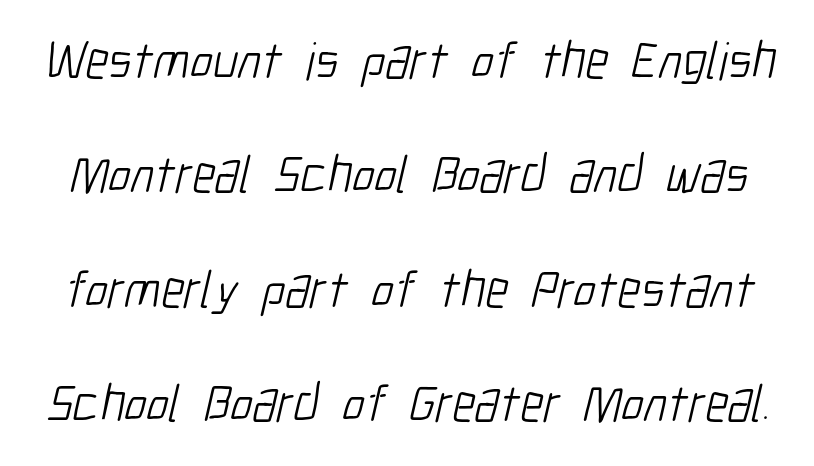
Q: Is the text bold? A: No.
Q: Is the typeface a serif or a sans-serif typeface? A: Sans-serif.
Q: Is the text underlined? A: No.
Q: Is the spacing between letters normal or unusually wide? A: Normal.
Q: Is the spacing between lines tight, normal or loose? A: Loose.
Q: Width (condensed, normal, or wide)? A: Condensed.
Q: Stroke contrast? A: Low.
Q: x-height? A: Medium.
Q: Monospaced? A: No.
